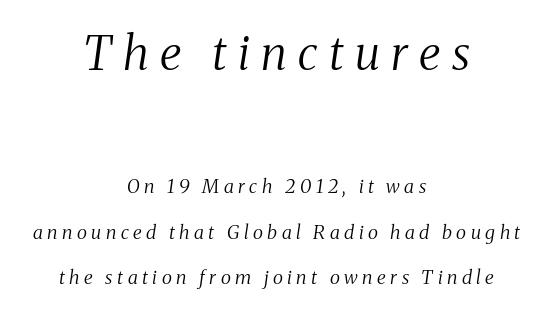
In CSS terms this would be text-align: center. Character widths vary here, with narrow letters taking less room than wide ones. Size contrast runs from large at the top to small at the bottom. Serifs: yes, visible at the terminals of the letterforms.
